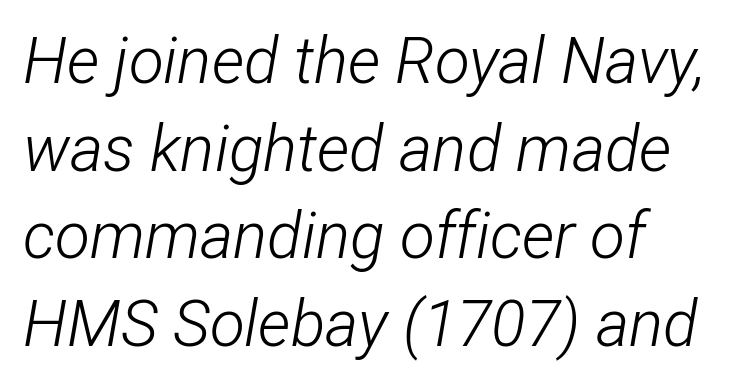
The image shows 64 px light, condensed type, italic (leaning right); set normal line spacing (1.37x), normal letter spacing, not underlined; low stroke contrast and a medium x-height.
